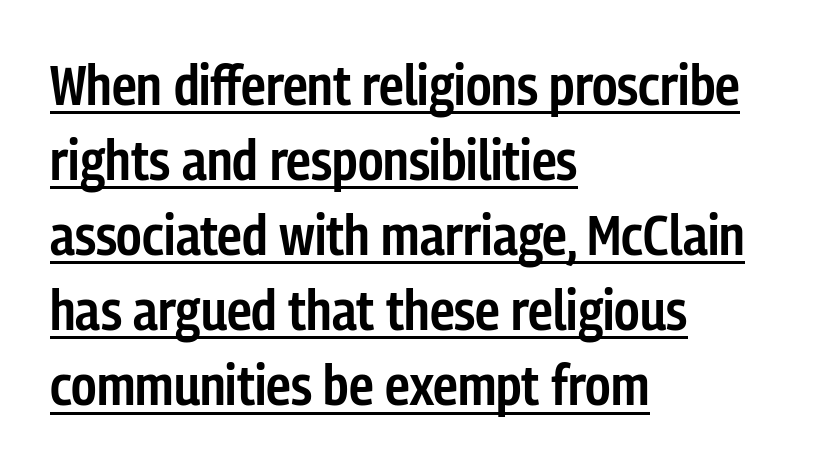
Q: Is the text bold? A: Semi-bold.
Q: Is the text italic (slanted)? A: No, it is upright.
Q: Is the typeface a serif or a sans-serif typeface? A: Sans-serif.
Q: Is the text underlined? A: Yes.
Q: How is the paragraph aligned? A: Left-aligned.
Q: Is the spacing between letters normal or unusually wide? A: Normal.
Q: Is the spacing between lines tight, normal or loose? A: Normal.
Q: Width (condensed, normal, or wide)? A: Condensed.
Q: Stroke contrast? A: Low.
Q: x-height? A: Medium.
Q: Monospaced? A: No.
